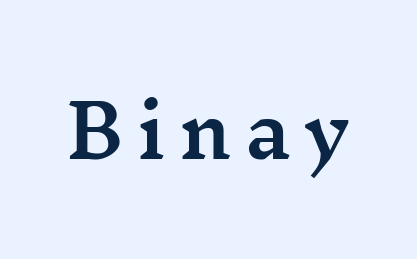
The image shows 72 px wide serif type, upright; set not underlined; medium stroke contrast and a medium x-height.
